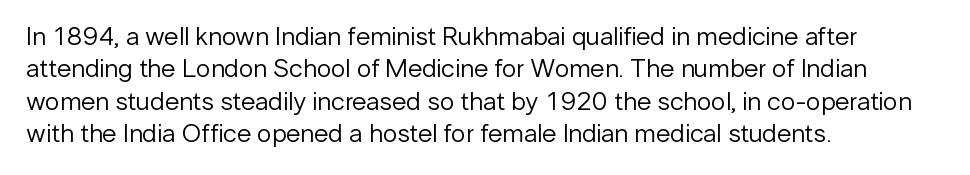
{"italic": "no", "bold": "no", "underline": "no", "align": "left", "line_spacing": "normal", "line_spacing_ratio": 1.25, "letter_spacing": "normal", "letter_spacing_em": 0.0, "glyph_px": 26}
